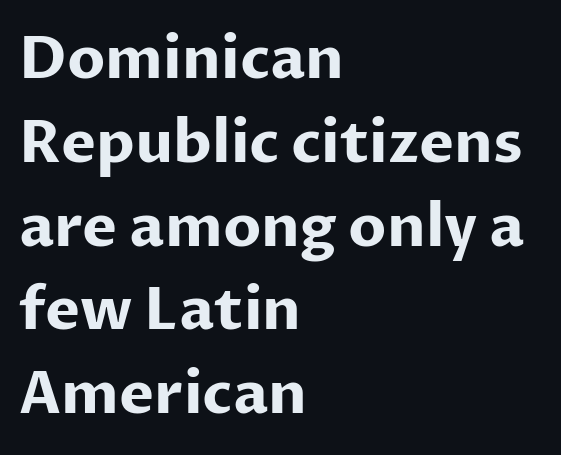
{"serif": "no", "italic": "no", "bold": "yes", "weight": "bold", "width": "normal", "stroke_contrast": "low", "x_height": "medium", "monospaced": "no", "underline": "no", "align": "left", "line_spacing": "normal", "line_spacing_ratio": 1.42, "letter_spacing": "normal", "letter_spacing_em": 0.0, "glyph_px": 59}
